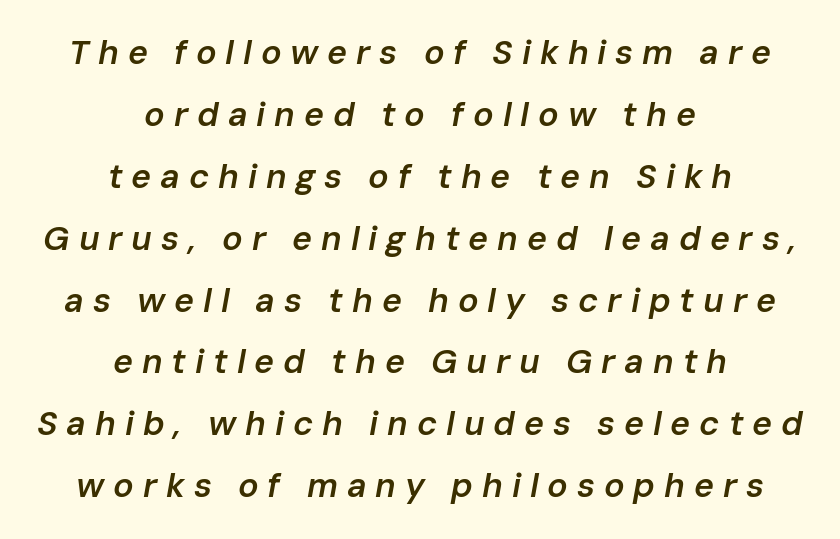
{"italic": "yes", "lean": "right", "slant_degrees": 10, "bold": "semi", "weight": "semibold", "width": "normal", "stroke_contrast": "low", "x_height": "medium", "monospaced": "no", "underline": "no", "align": "center", "line_spacing_ratio": 1.82, "letter_spacing": "wide", "letter_spacing_em": 0.26, "glyph_px": 34}
